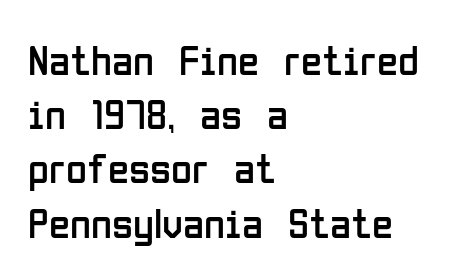
Stroke terminals: plain, sans-serif. Posture: upright roman. Weight: regular or lighter. Bare-footed words on every line. The designer left line spacing at the default. Do the characters align in a grid? No, the font is proportional.
